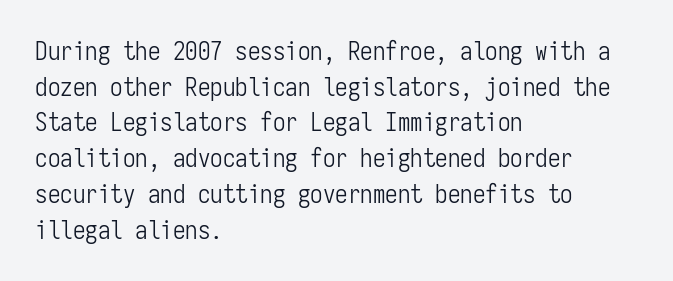
The image shows 25 px text type, upright; set left-aligned, normal line spacing (1.43x), normal letter spacing, not underlined.
